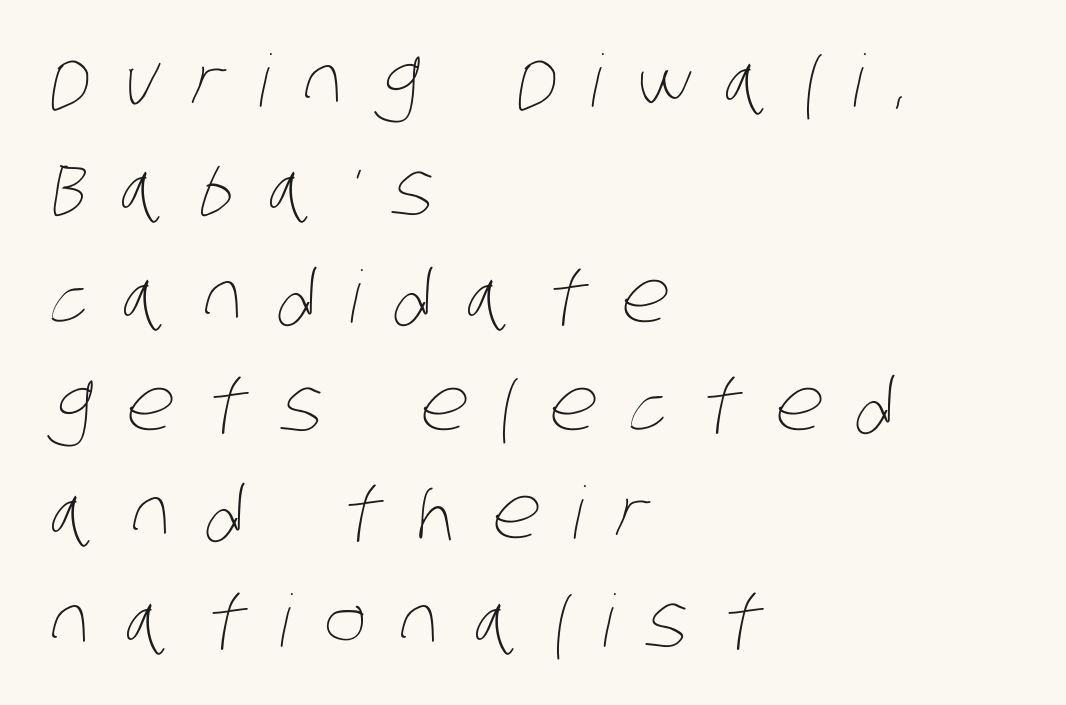
Rule under the text: the space is simply empty. The rendering inserts visible extra space after every character. Horizontally, the lines are justified to the leading edge only. Spacing verdict: proportional, widths tailored to each character.
